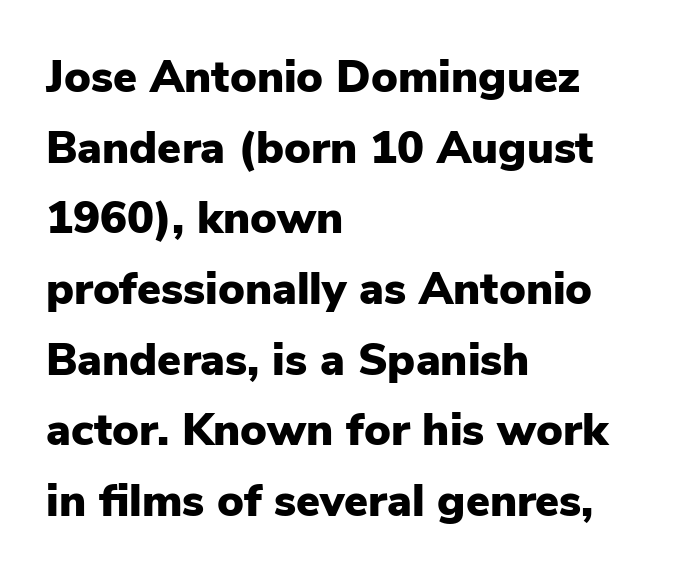
The image shows 45 px heavy sans-serif type, upright; set left-aligned, normal line spacing (1.57x), normal letter spacing, not underlined; low stroke contrast and a medium x-height.
